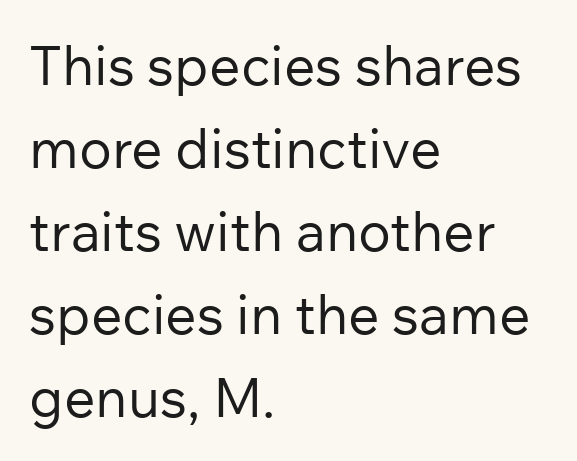
Q: Is the text bold? A: No.
Q: Is the text italic (slanted)? A: No, it is upright.
Q: Is the typeface a serif or a sans-serif typeface? A: Sans-serif.
Q: Is the text underlined? A: No.
Q: How is the paragraph aligned? A: Left-aligned.
Q: Is the spacing between letters normal or unusually wide? A: Normal.
Q: Is the spacing between lines tight, normal or loose? A: Normal.
Q: Width (condensed, normal, or wide)? A: Normal.
Q: Stroke contrast? A: Low.
Q: x-height? A: Medium.
Q: Monospaced? A: No.
